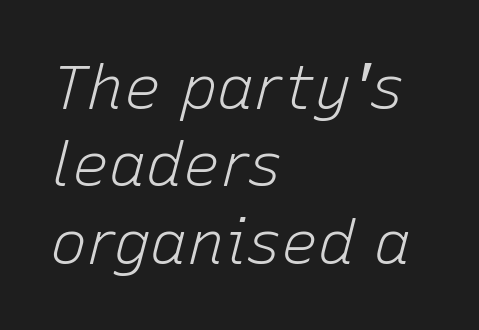
The space beneath each line is pristine and unruled. The passage shown leans; its letterforms are oblique. The compositor pushed each line to the left boundary. Stems here are at most as thick as an everyday book face. Honestly, the letter spacing is just normal — you wouldn't notice it. Spacing verdict: proportional, widths tailored to each character.
